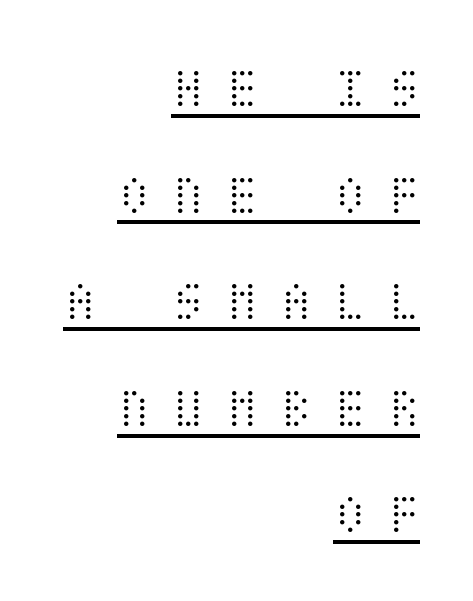
{"italic": "no", "bold": "no", "weight": "light", "width": "condensed", "stroke_contrast": "medium", "x_height": "large", "underline": "yes", "align": "right", "line_spacing_ratio": 1.87, "letter_spacing": "wide", "letter_spacing_em": 0.4, "glyph_px": 57}
